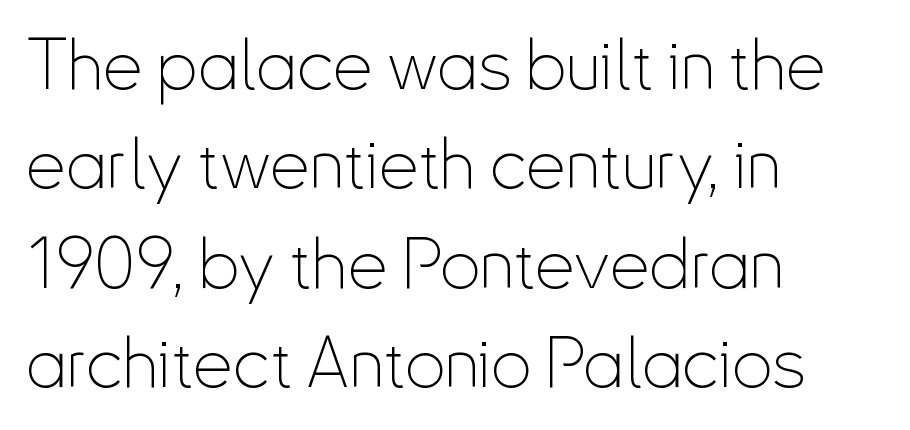
The image shows 71 px thin, condensed sans-serif type, upright; set left-aligned, normal line spacing (1.4x), normal letter spacing, not underlined; low stroke contrast and a small x-height.
